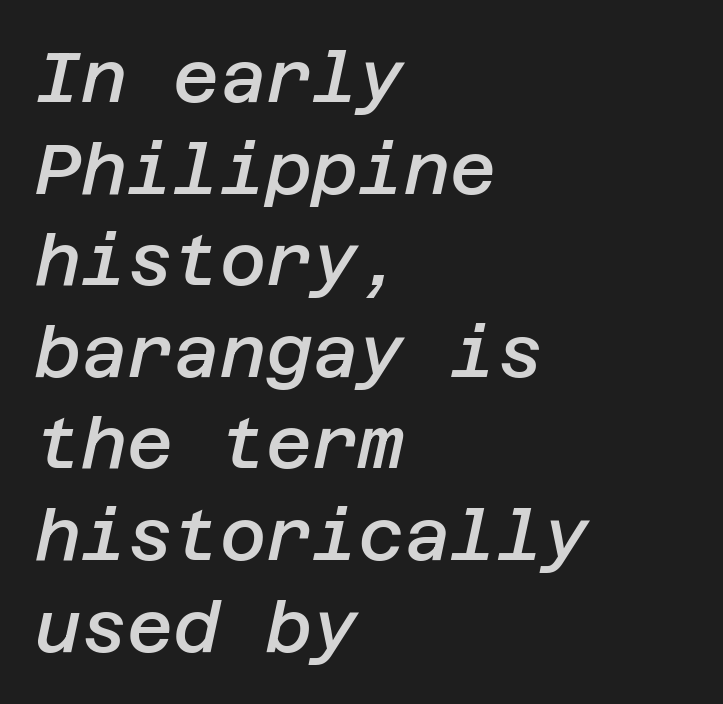
Q: Is the text bold? A: Semi-bold.
Q: Is the text italic (slanted)? A: Yes, it leans right by about 12 degrees.
Q: Is the text underlined? A: No.
Q: How is the paragraph aligned? A: Left-aligned.
Q: Is the spacing between letters normal or unusually wide? A: Normal.
Q: Is the spacing between lines tight, normal or loose? A: Normal.
Q: Width (condensed, normal, or wide)? A: Normal.
Q: Stroke contrast? A: Low.
Q: x-height? A: Large.
